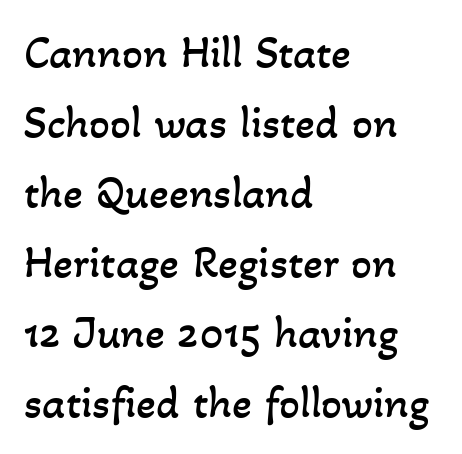
The image shows 46 px regular-weight type; set left-aligned, normal line spacing (1.52x), normal letter spacing, not underlined; low stroke contrast and a small x-height.
